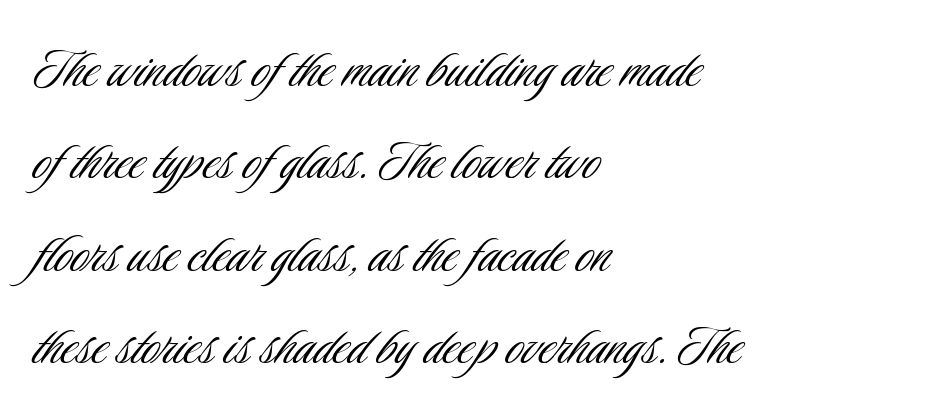
{"serif": "no", "bold": "no", "weight": "light", "width": "condensed", "stroke_contrast": "low", "x_height": "small", "monospaced": "no", "underline": "no", "align": "left", "line_spacing": "normal", "line_spacing_ratio": 1.49, "letter_spacing": "normal", "letter_spacing_em": 0.0, "glyph_px": 62}
